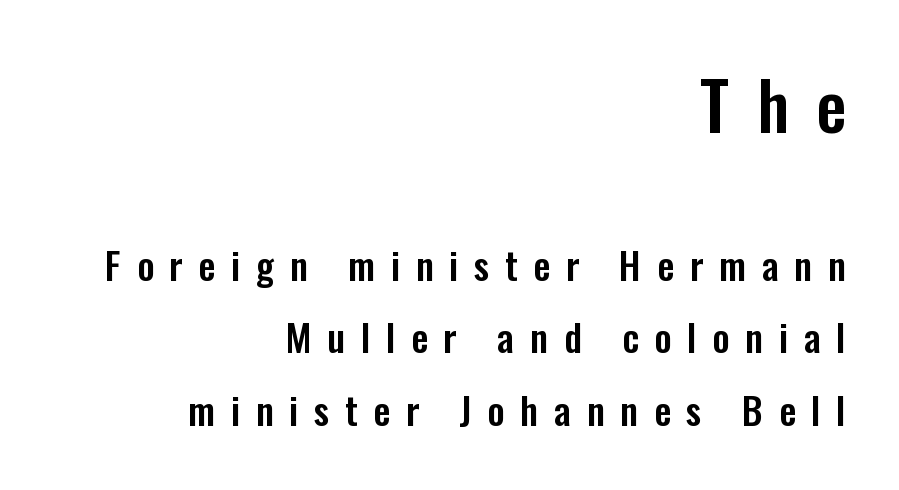
The rendering uses a large line-height, opening up the rows. This is roman type, the default non-slanted kind. Large over small — that's the arrangement of the two blocks here. The glyphs are unaccompanied by any horizontal stroke below them. The rendering uses natural spacing where letterforms have individual widths.
